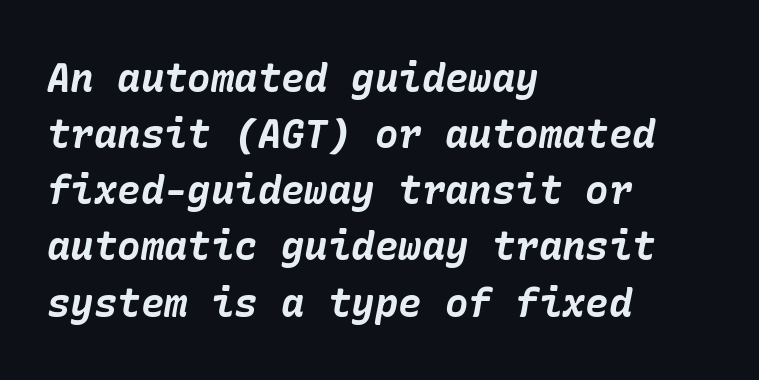
{"italic": "yes", "lean": "right", "slant_degrees": 10, "bold": "yes", "weight": "bold", "width": "normal", "stroke_contrast": "low", "x_height": "medium", "underline": "no", "align": "left", "line_spacing": "normal", "line_spacing_ratio": 1.44, "letter_spacing": "normal", "letter_spacing_em": 0.0, "glyph_px": 39}
